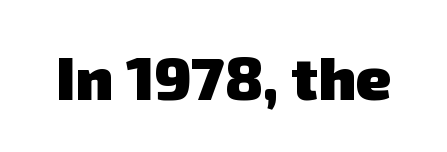
{"serif": "no", "bold": "yes", "weight": "heavy", "width": "normal", "stroke_contrast": "low", "x_height": "medium", "monospaced": "no", "underline": "no", "letter_spacing": "normal", "letter_spacing_em": 0.0, "glyph_px": 61}
